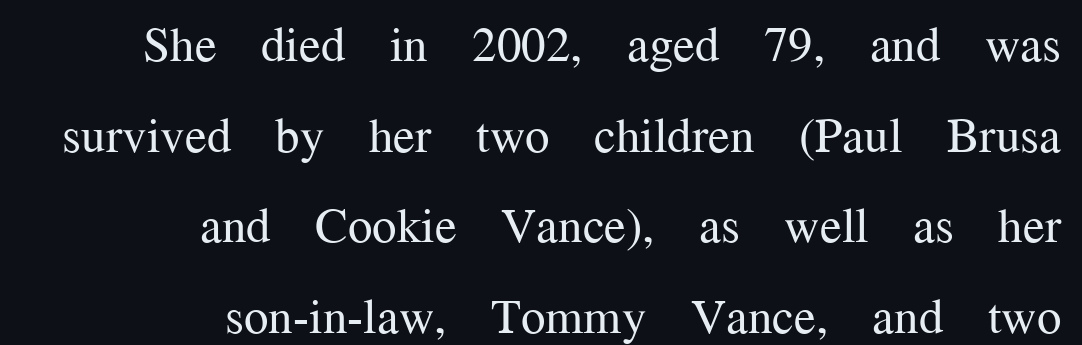
Q: Is the text bold? A: No.
Q: Is the text italic (slanted)? A: No, it is upright.
Q: Is the typeface a serif or a sans-serif typeface? A: Serif.
Q: Is the text underlined? A: No.
Q: How is the paragraph aligned? A: Right-aligned.
Q: Is the spacing between letters normal or unusually wide? A: Normal.
Q: Width (condensed, normal, or wide)? A: Normal.
Q: Stroke contrast? A: Medium.
Q: x-height? A: Medium.
Q: Monospaced? A: No.
